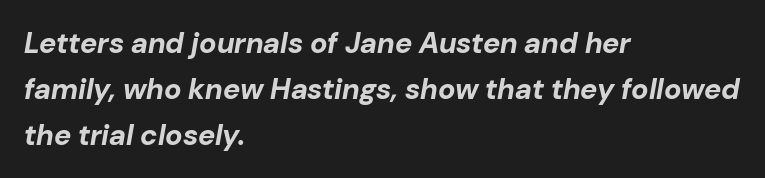
In terms of posture, this sample is oblique. The passage shown is typed in a proportional face where columns would drift. What stands out about the letter spacing? Nothing — it is the standard amount. One-word summary of the alignment: left.
